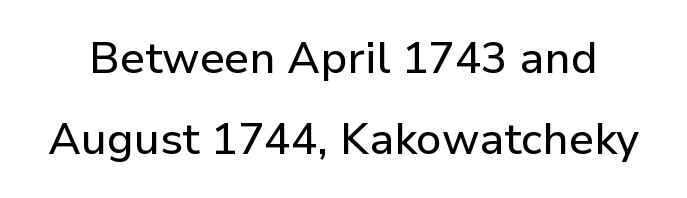
{"serif": "no", "italic": "no", "width": "normal", "stroke_contrast": "low", "x_height": "medium", "monospaced": "no", "underline": "no", "line_spacing_ratio": 1.84, "letter_spacing": "normal", "letter_spacing_em": 0.0, "glyph_px": 44}
